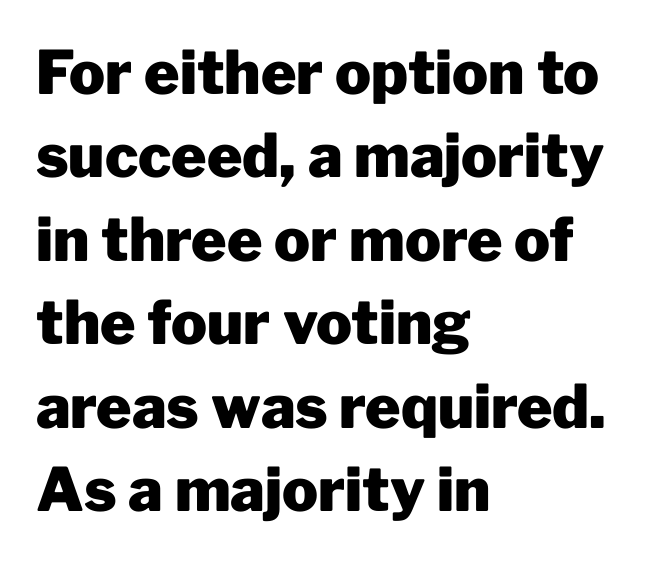
Q: Is the text bold? A: Yes.
Q: Is the text italic (slanted)? A: No, it is upright.
Q: Is the typeface a serif or a sans-serif typeface? A: Sans-serif.
Q: Is the text underlined? A: No.
Q: How is the paragraph aligned? A: Left-aligned.
Q: Is the spacing between letters normal or unusually wide? A: Normal.
Q: Is the spacing between lines tight, normal or loose? A: Normal.
Q: Width (condensed, normal, or wide)? A: Normal.
Q: Stroke contrast? A: Low.
Q: x-height? A: Medium.
Q: Monospaced? A: No.
